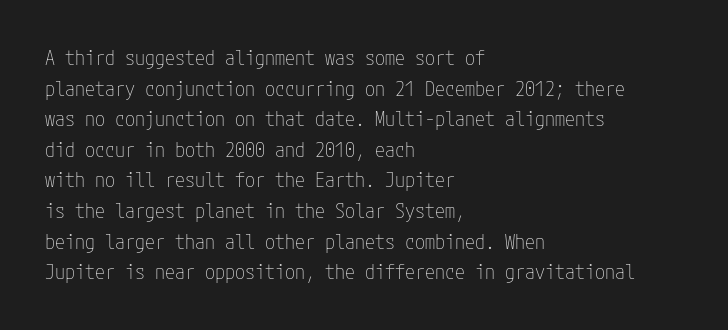
{"italic": "no", "bold": "no", "underline": "no", "align": "left", "line_spacing": "normal", "line_spacing_ratio": 1.53, "letter_spacing": "normal", "letter_spacing_em": 0.0, "glyph_px": 20}
